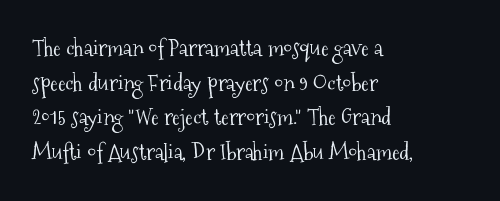
Q: Is the text bold? A: No.
Q: Is the text italic (slanted)? A: No, it is upright.
Q: Is the text underlined? A: No.
Q: How is the paragraph aligned? A: Left-aligned.
Q: Is the spacing between letters normal or unusually wide? A: Normal.
Q: Is the spacing between lines tight, normal or loose? A: Normal.
